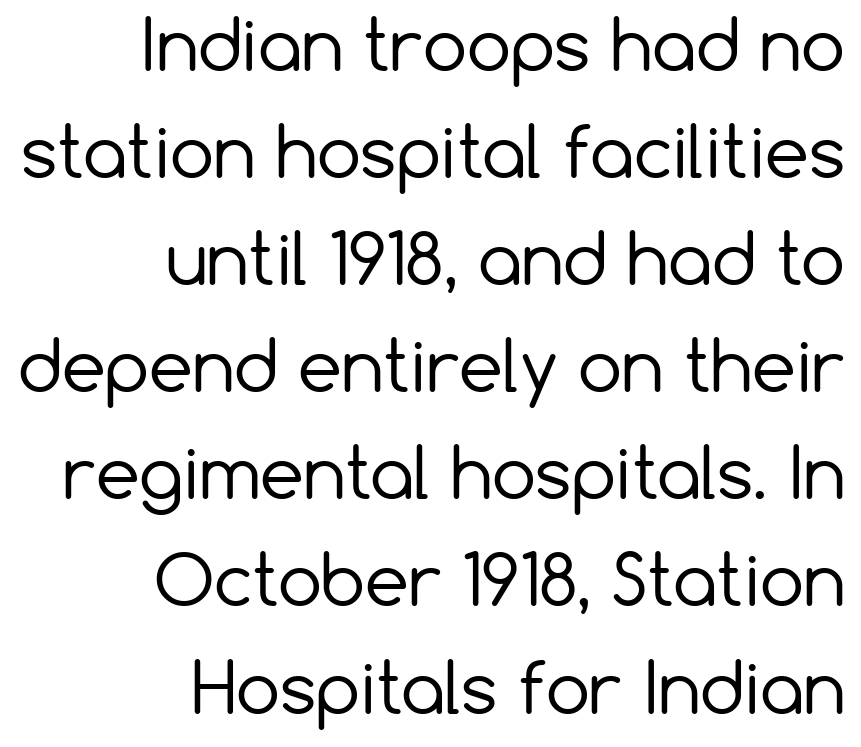
Q: Is the text bold? A: No.
Q: Is the text italic (slanted)? A: No, it is upright.
Q: Is the typeface a serif or a sans-serif typeface? A: Sans-serif.
Q: Is the text underlined? A: No.
Q: How is the paragraph aligned? A: Right-aligned.
Q: Is the spacing between letters normal or unusually wide? A: Normal.
Q: Is the spacing between lines tight, normal or loose? A: Normal.
Q: Width (condensed, normal, or wide)? A: Normal.
Q: Stroke contrast? A: Low.
Q: x-height? A: Medium.
Q: Monospaced? A: No.
